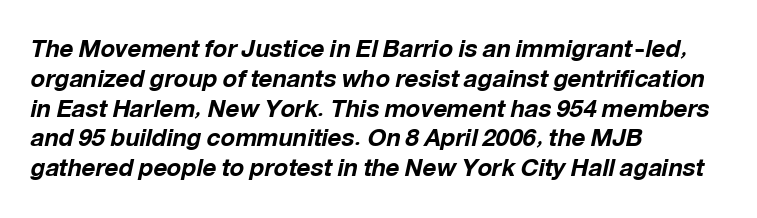
The image shows 24 px bold type, italic (leaning right); set left-aligned, line spacing 1.24x, normal letter spacing, not underlined.
